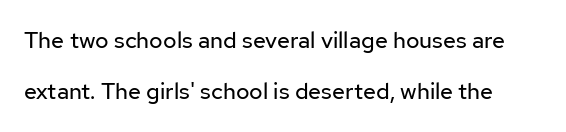
Q: Is the text bold? A: No.
Q: Is the text italic (slanted)? A: No, it is upright.
Q: Is the text underlined? A: No.
Q: Is the spacing between letters normal or unusually wide? A: Normal.
Q: Is the spacing between lines tight, normal or loose? A: Loose.
